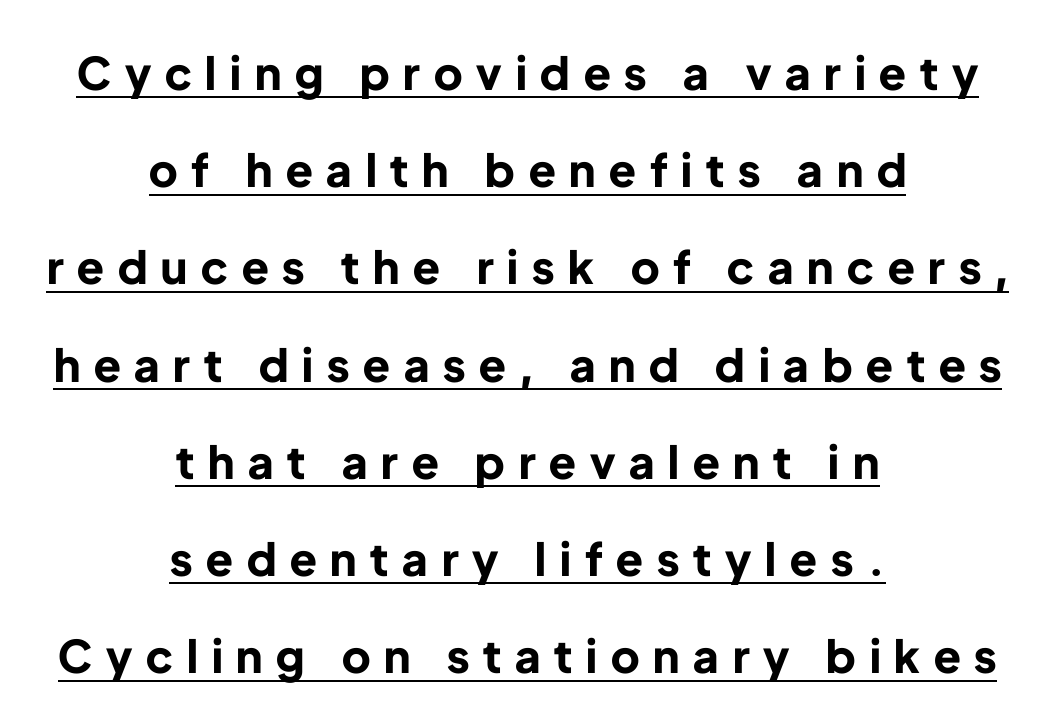
The letters advance in unequal steps, a hallmark of proportional type. Alignment: centered. The letterforms stand isolated, each surrounded by extra space. The typography opts for an upright posture over an oblique one. Loosely led — the rows are spread out. Note: no serifs on the glyphs.
